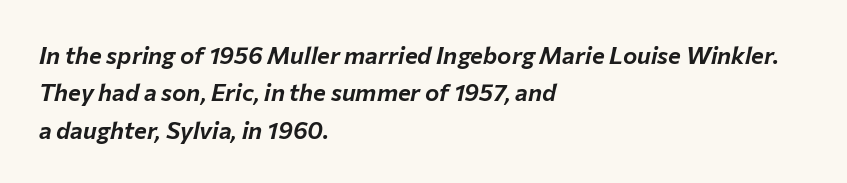
{"italic": "yes", "lean": "right", "slant_degrees": 12, "underline": "no", "align": "left", "line_spacing": "normal", "line_spacing_ratio": 1.56, "letter_spacing": "normal", "letter_spacing_em": 0.0, "glyph_px": 24}
